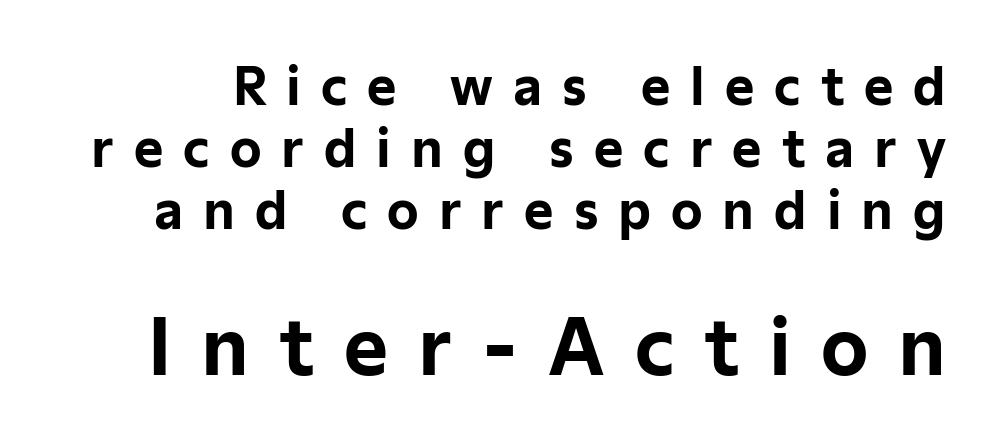
The image shows 75 px bold sans-serif type, upright; set line spacing 1.24x, unusually wide letter spacing (+0.4 em), not underlined; the second (bottom) block is 1.5x larger; low stroke contrast and a medium x-height.
